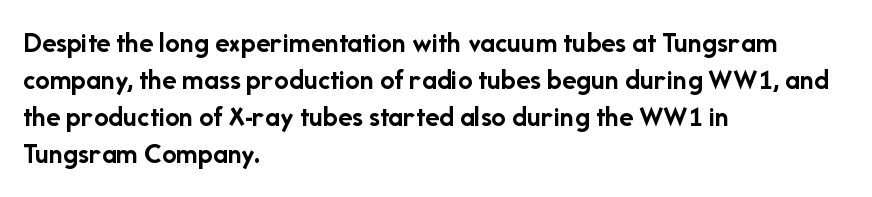
The image shows 29 px semibold sans-serif type, upright; set left-aligned, normal line spacing (1.28x), normal letter spacing, not underlined; low stroke contrast and a medium x-height.
